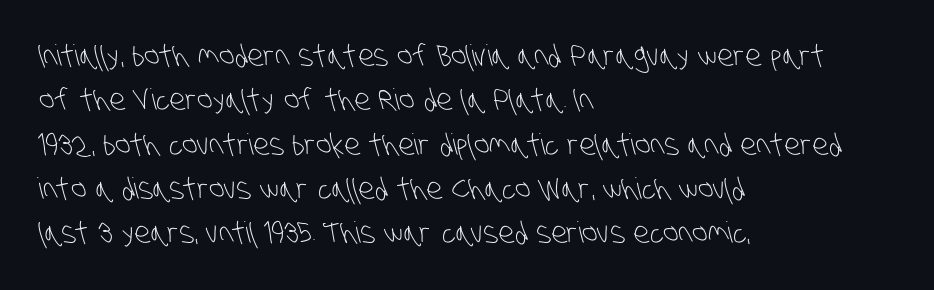
Q: Is the text bold? A: No.
Q: Is the typeface a serif or a sans-serif typeface? A: Sans-serif.
Q: Is the text underlined? A: No.
Q: How is the paragraph aligned? A: Left-aligned.
Q: Is the spacing between letters normal or unusually wide? A: Normal.
Q: Is the spacing between lines tight, normal or loose? A: Normal.
Q: Width (condensed, normal, or wide)? A: Condensed.
Q: Stroke contrast? A: Low.
Q: x-height? A: Large.
Q: Monospaced? A: No.
